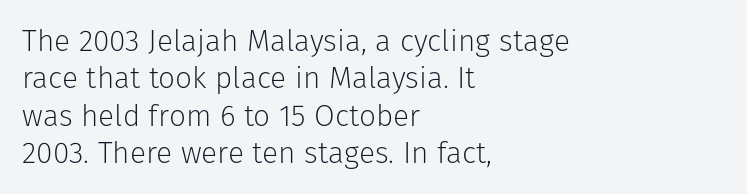
The image shows 30 px light sans-serif type, upright; set left-aligned, normal line spacing (1.25x), normal letter spacing, not underlined; low stroke contrast and a medium x-height.
